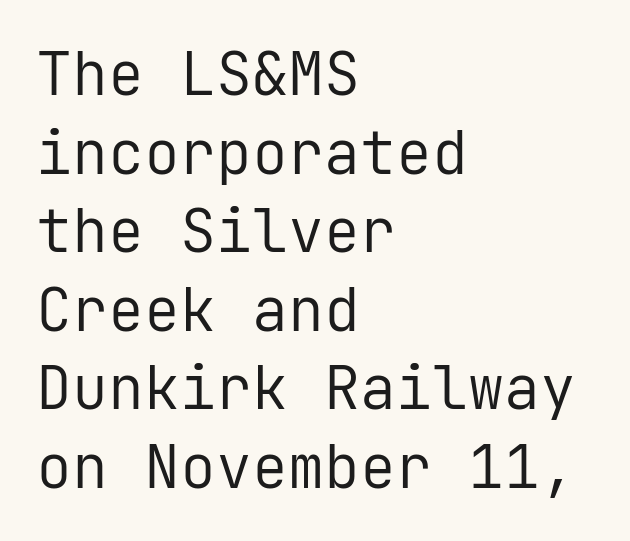
Q: Is the text bold? A: No.
Q: Is the text italic (slanted)? A: No, it is upright.
Q: Is the typeface a serif or a sans-serif typeface? A: Sans-serif.
Q: Is the text underlined? A: No.
Q: How is the paragraph aligned? A: Left-aligned.
Q: Is the spacing between letters normal or unusually wide? A: Normal.
Q: Is the spacing between lines tight, normal or loose? A: Normal.
Q: Width (condensed, normal, or wide)? A: Normal.
Q: Stroke contrast? A: Low.
Q: x-height? A: Medium.
Q: Monospaced? A: Yes.
